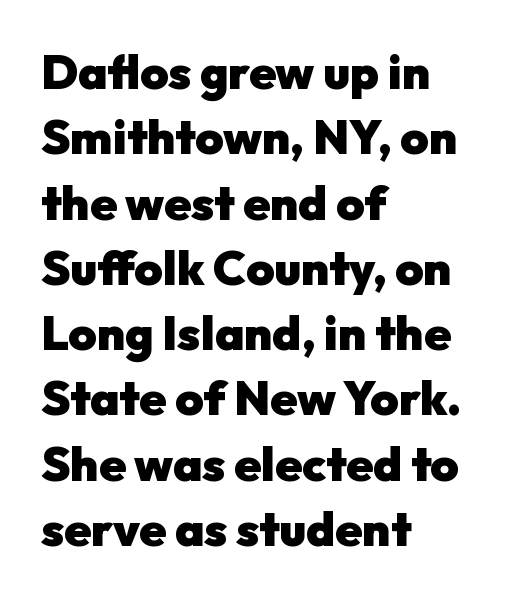
Q: Is the text bold? A: Yes.
Q: Is the text italic (slanted)? A: No, it is upright.
Q: Is the typeface a serif or a sans-serif typeface? A: Sans-serif.
Q: Is the text underlined? A: No.
Q: How is the paragraph aligned? A: Left-aligned.
Q: Is the spacing between letters normal or unusually wide? A: Normal.
Q: Is the spacing between lines tight, normal or loose? A: Normal.
Q: Width (condensed, normal, or wide)? A: Normal.
Q: Stroke contrast? A: Low.
Q: x-height? A: Medium.
Q: Monospaced? A: No.
